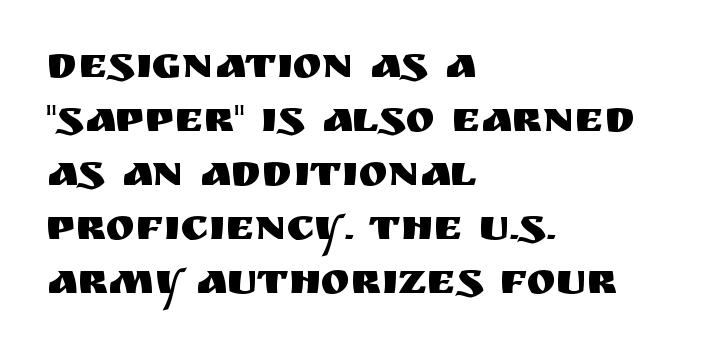
Q: Is the text italic (slanted)? A: No, it is upright.
Q: Is the typeface a serif or a sans-serif typeface? A: Sans-serif.
Q: Is the text underlined? A: No.
Q: How is the paragraph aligned? A: Left-aligned.
Q: Is the spacing between letters normal or unusually wide? A: Normal.
Q: Width (condensed, normal, or wide)? A: Normal.
Q: Stroke contrast? A: Medium.
Q: x-height? A: Large.
Q: Monospaced? A: No.
